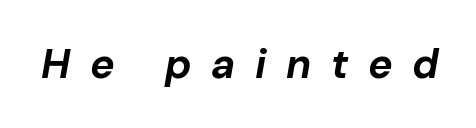
The image shows 41 px bold type, italic (leaning right); set unusually wide letter spacing (+0.48 em), not underlined; low stroke contrast and a medium x-height.
